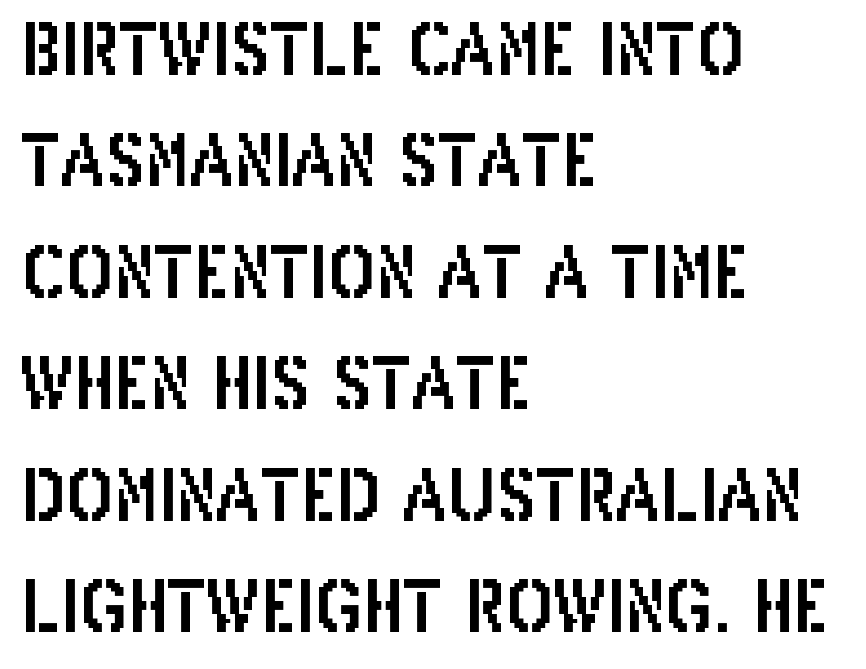
Q: Is the text italic (slanted)? A: No, it is upright.
Q: Is the typeface a serif or a sans-serif typeface? A: Sans-serif.
Q: Is the text underlined? A: No.
Q: How is the paragraph aligned? A: Left-aligned.
Q: Is the spacing between letters normal or unusually wide? A: Normal.
Q: Is the spacing between lines tight, normal or loose? A: Normal.
Q: Width (condensed, normal, or wide)? A: Condensed.
Q: Stroke contrast? A: Low.
Q: x-height? A: Large.
Q: Monospaced? A: No.
